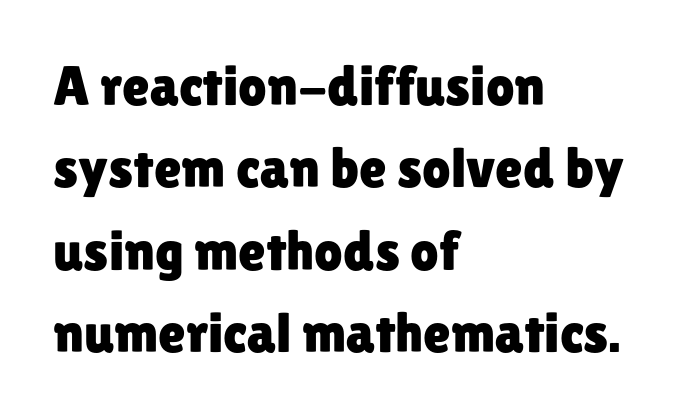
Q: Is the text italic (slanted)? A: No, it is upright.
Q: Is the typeface a serif or a sans-serif typeface? A: Sans-serif.
Q: Is the text underlined? A: No.
Q: How is the paragraph aligned? A: Left-aligned.
Q: Is the spacing between letters normal or unusually wide? A: Normal.
Q: Is the spacing between lines tight, normal or loose? A: Normal.
Q: Width (condensed, normal, or wide)? A: Normal.
Q: Stroke contrast? A: Low.
Q: x-height? A: Medium.
Q: Monospaced? A: No.
